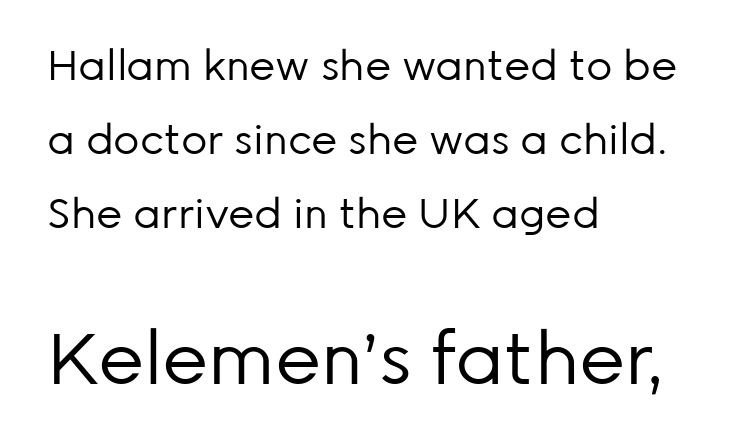
{"serif": "no", "italic": "no", "bold": "no", "weight": "regular", "width": "normal", "stroke_contrast": "low", "x_height": "medium", "monospaced": "no", "underline": "no", "align": "left", "line_spacing_ratio": 1.8, "letter_spacing": "normal", "letter_spacing_em": 0.0, "larger_block": "second", "size_ratio": 1.76, "glyph_px": 72}
